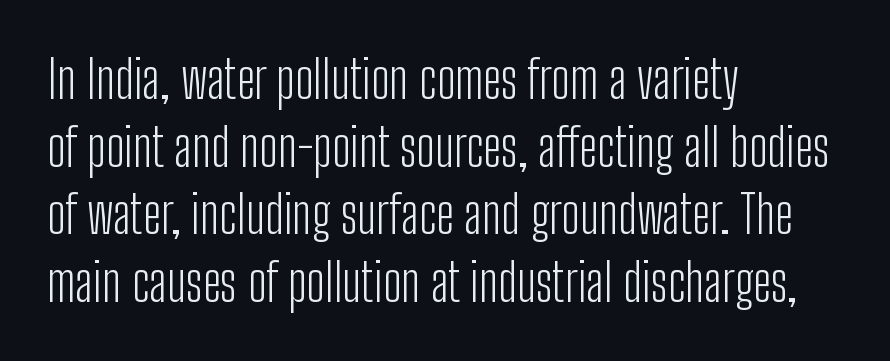
Q: Is the text bold? A: No.
Q: Is the text italic (slanted)? A: No, it is upright.
Q: Is the typeface a serif or a sans-serif typeface? A: Sans-serif.
Q: Is the text underlined? A: No.
Q: How is the paragraph aligned? A: Left-aligned.
Q: Is the spacing between letters normal or unusually wide? A: Normal.
Q: Is the spacing between lines tight, normal or loose? A: Normal.
Q: Width (condensed, normal, or wide)? A: Condensed.
Q: Stroke contrast? A: Low.
Q: x-height? A: Medium.
Q: Monospaced? A: No.
